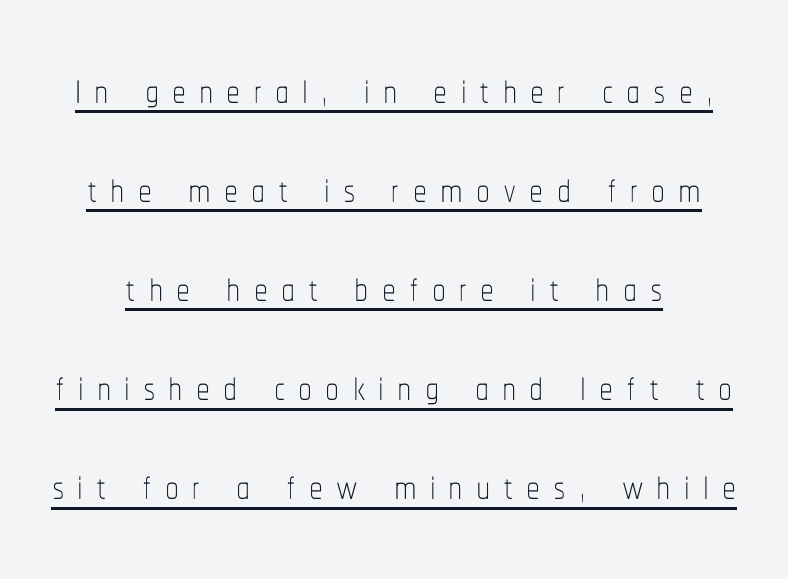
The image shows 56 px thin, condensed type, upright; set line spacing 1.77x, unusually wide letter spacing (+0.23 em), underlined; low stroke contrast and a medium x-height.
